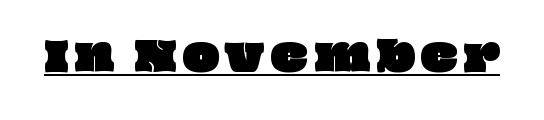
{"width": "wide", "stroke_contrast": "low", "x_height": "large", "monospaced": "no", "underline": "yes", "glyph_px": 39}
